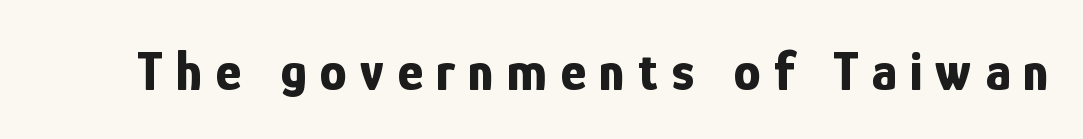
{"serif": "no", "italic": "no", "bold": "yes", "weight": "bold", "width": "condensed", "stroke_contrast": "low", "x_height": "medium", "monospaced": "no", "underline": "no", "letter_spacing": "wide", "letter_spacing_em": 0.24, "glyph_px": 55}
